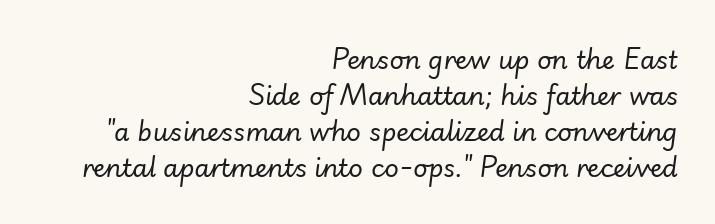
{"italic": "yes", "lean": "right", "slant_degrees": 7, "bold": "no", "underline": "no", "align": "right", "line_spacing": "normal", "line_spacing_ratio": 1.44, "letter_spacing": "normal", "letter_spacing_em": 0.0, "glyph_px": 25}
